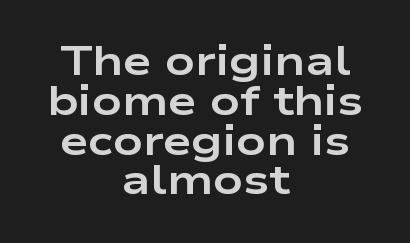
{"serif": "no", "italic": "no", "bold": "yes", "weight": "bold", "width": "wide", "stroke_contrast": "low", "x_height": "medium", "monospaced": "no", "underline": "no", "align": "center", "line_spacing": "tight", "line_spacing_ratio": 0.97, "letter_spacing": "normal", "letter_spacing_em": 0.0, "glyph_px": 41}
